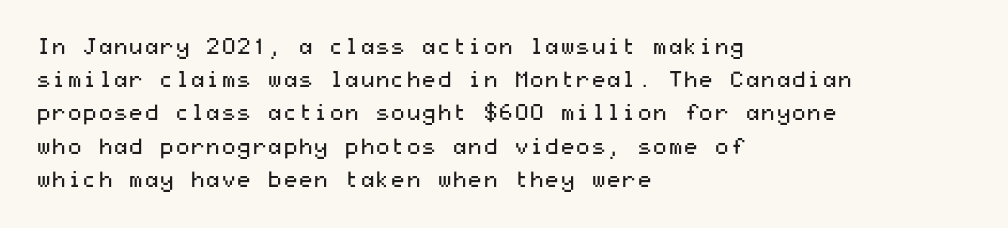
Tall strokes in this sample are plumb rather than angled. Weight: regular or lighter. Tracking value appears to be zero — textbook default spacing. The passage shown stacks its lines at a standard gap. The lines in this sample share a left origin and differ only in where they stop. Anything drawn beneath the words? Only blank space.
